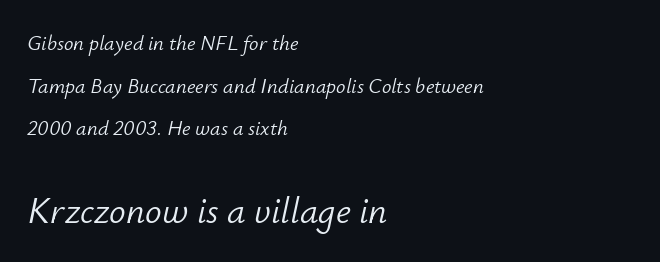
The image shows 37 px light type, italic (leaning right); set left-aligned, loose line spacing (2.03x), normal letter spacing, not underlined; the second (bottom) block is 1.76x larger; low stroke contrast and a small x-height.
